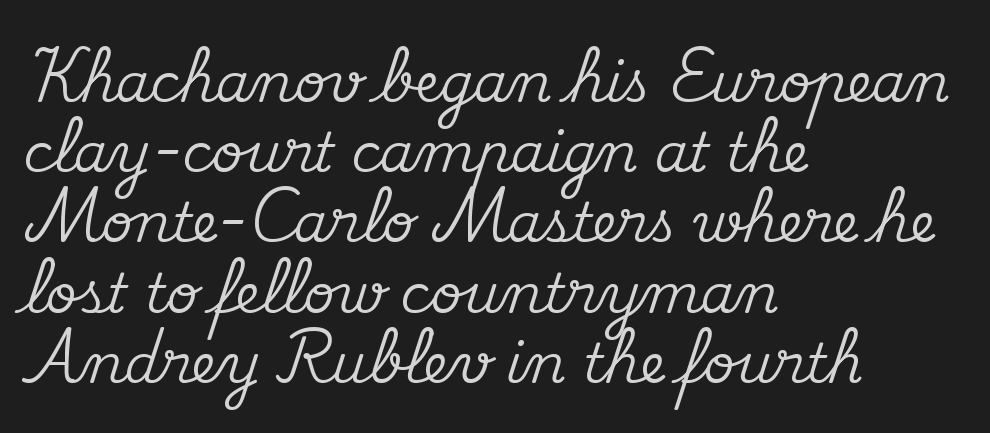
Q: Is the text italic (slanted)? A: Yes.
Q: Is the typeface a serif or a sans-serif typeface? A: Serif.
Q: Is the text underlined? A: No.
Q: How is the paragraph aligned? A: Left-aligned.
Q: Is the spacing between letters normal or unusually wide? A: Normal.
Q: Is the spacing between lines tight, normal or loose? A: Normal.
Q: Width (condensed, normal, or wide)? A: Normal.
Q: Stroke contrast? A: Medium.
Q: x-height? A: Small.
Q: Monospaced? A: No.
